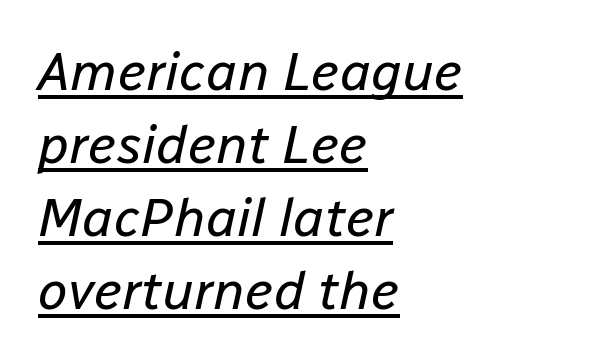
The image shows 54 px regular-weight type, italic (leaning right); set left-aligned, normal line spacing (1.35x), normal letter spacing, underlined; low stroke contrast and a medium x-height.
